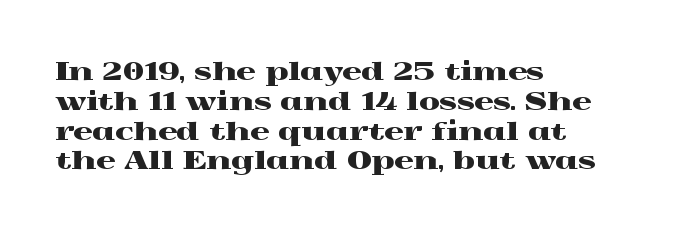
This sample uses an upright cut, with every glyph sitting square on the baseline. The space beneath each line is pristine and unruled. Short note: letters normally spaced. A classic flush-left, rag-right setting is used for this passage.
